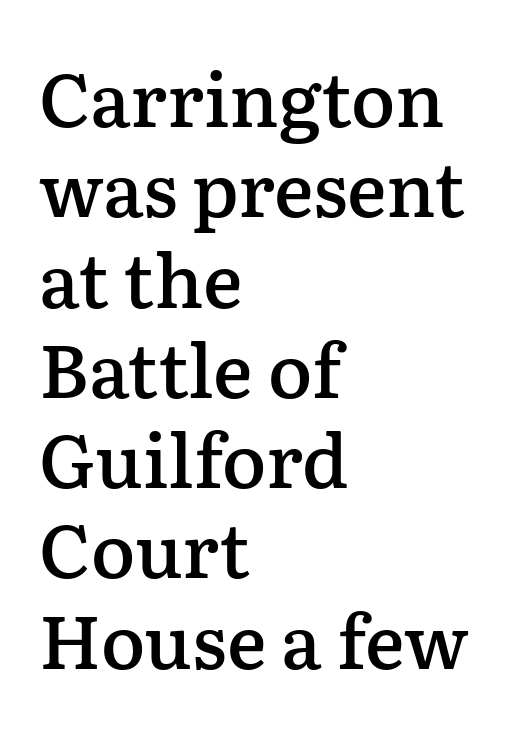
{"serif": "yes", "italic": "no", "bold": "semi", "weight": "semibold", "width": "normal", "stroke_contrast": "low", "x_height": "medium", "monospaced": "no", "underline": "no", "align": "left", "line_spacing_ratio": 1.22, "letter_spacing": "normal", "letter_spacing_em": 0.0, "glyph_px": 74}
